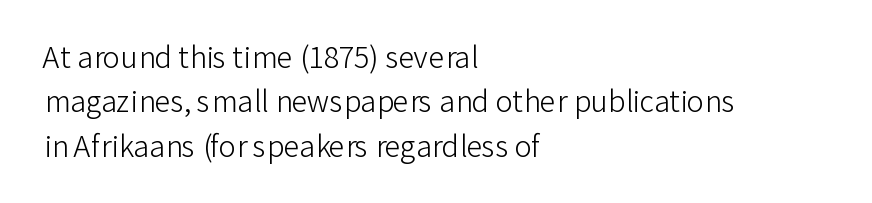
{"serif": "no", "italic": "no", "bold": "no", "weight": "light", "width": "normal", "stroke_contrast": "low", "x_height": "medium", "monospaced": "no", "underline": "no", "align": "left", "line_spacing": "normal", "line_spacing_ratio": 1.53, "letter_spacing": "normal", "letter_spacing_em": 0.0, "glyph_px": 29}
